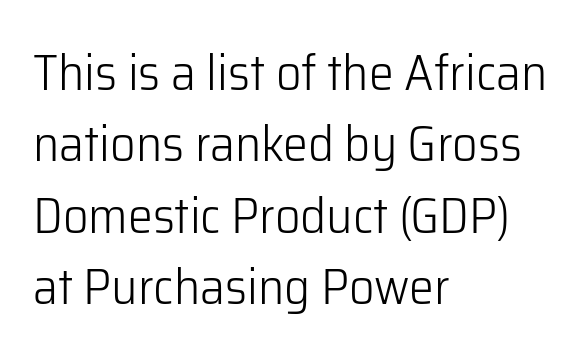
Has an underline been added? It has not. The characters display no serif detailing; their extremities are plain. You could not count columns in this text — the font is proportionally spaced. In terms of leading, this rendering sits right in the middle.
